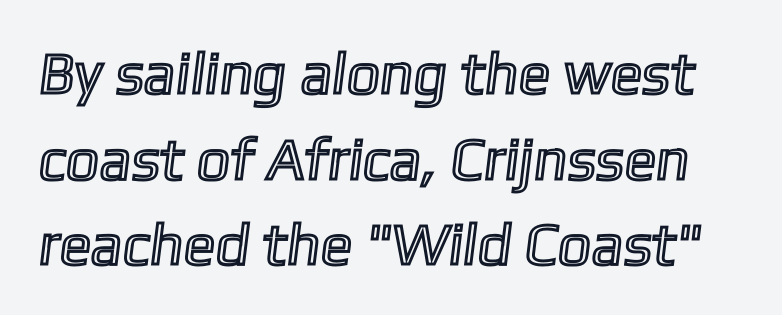
{"width": "normal", "x_height": "medium", "monospaced": "no", "underline": "no", "line_spacing": "normal", "line_spacing_ratio": 1.45, "letter_spacing": "normal", "letter_spacing_em": 0.0, "glyph_px": 59}
